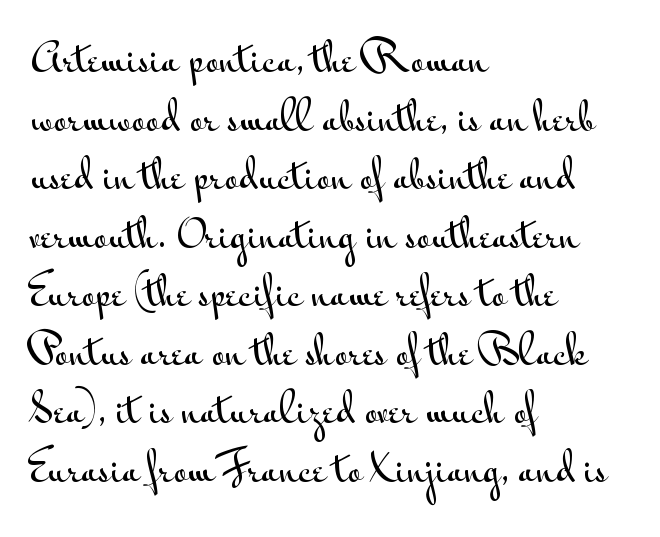
The ragged edge is on the right, which tells us the setting is flush left. In terms of letterspacing, this is plain default setting. Honestly, the row spacing looks completely unremarkable. This sample has the flowing, uneven cadence of proportional lettering. The passage shown is typeset with a sans-serif family.
